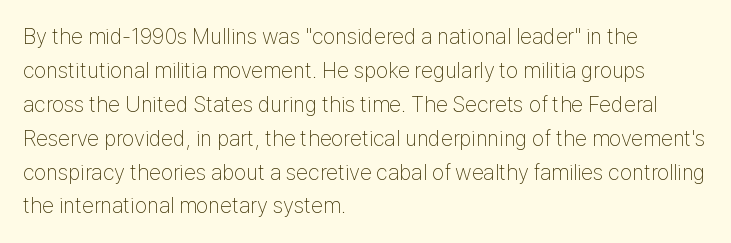
The image shows 22 px text type, upright; set left-aligned, normal line spacing (1.54x), normal letter spacing, not underlined.
